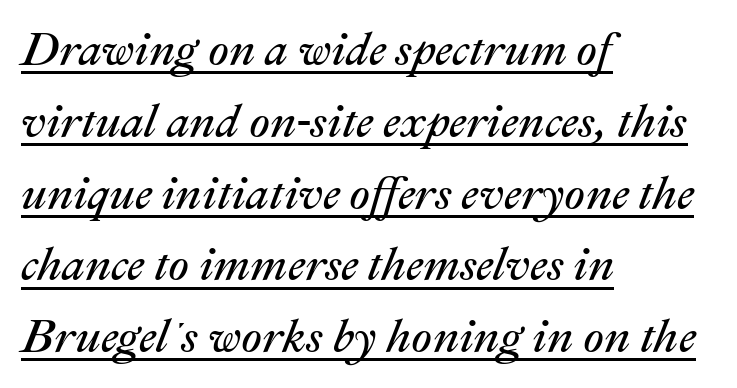
{"italic": "yes", "lean": "right", "slant_degrees": 22, "bold": "no", "weight": "regular", "width": "normal", "stroke_contrast": "medium", "x_height": "medium", "monospaced": "no", "underline": "yes", "align": "left", "line_spacing": "normal", "line_spacing_ratio": 1.56, "letter_spacing": "normal", "letter_spacing_em": 0.0, "glyph_px": 46}
